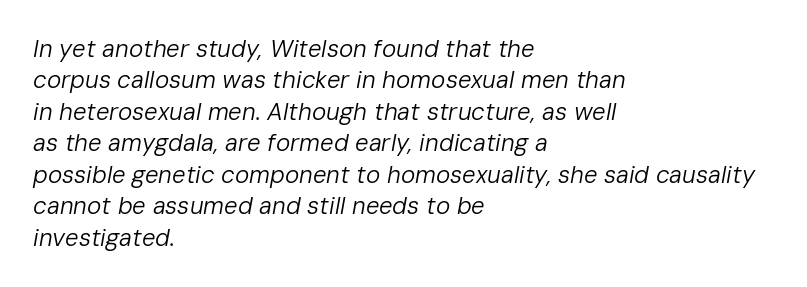
Is there much room between lines? A standard amount, neither cramped nor airy. Stem width sits at or under what a default text font uses. Line beginnings align vertically; line endings do not. An italicized treatment has been applied to the whole sample. Here the glyphs are tracked normally, forming tight word shapes.
